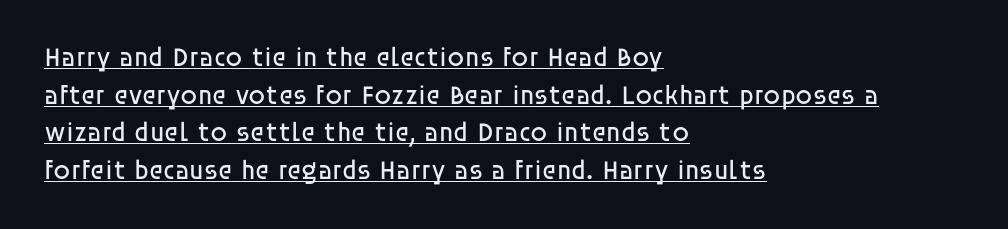
The image shows 27 px text type, upright; set left-aligned, normal line spacing (1.39x), normal letter spacing, underlined.
